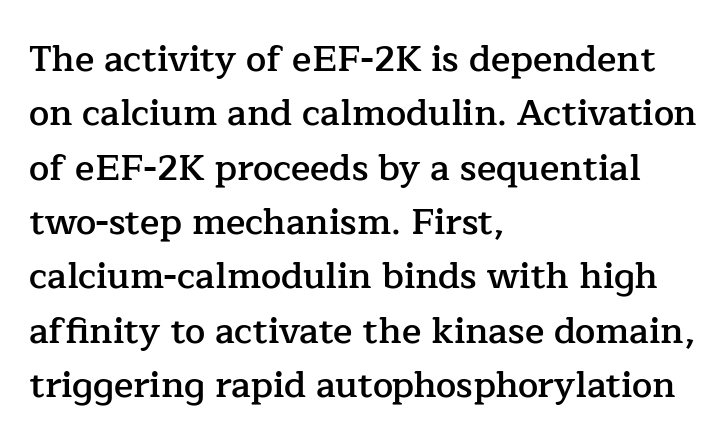
The glyphs in this specimen are seriffed. A bare baseline throughout the passage. A typesetter would call this proportional, since set widths differ per character. The paragraph has a hard left edge and a soft right edge.
